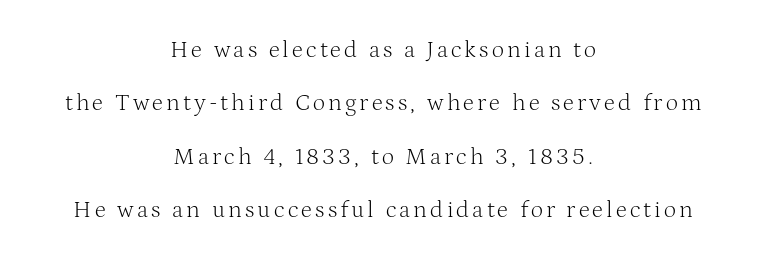
The image shows 24 px text type, upright; set centered, loose line spacing (2.22x), not underlined.
